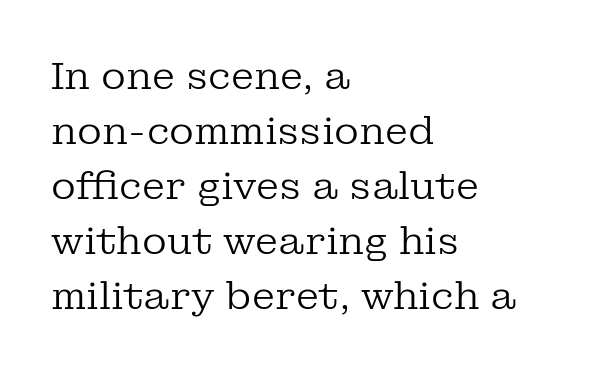
It's the straight-up-and-down kind of type. This sample has the flowing, uneven cadence of proportional lettering. The letters carry serifs — small finishing strokes at the ends of their stems. What stands out about the letter spacing? Nothing — it is the standard amount.
